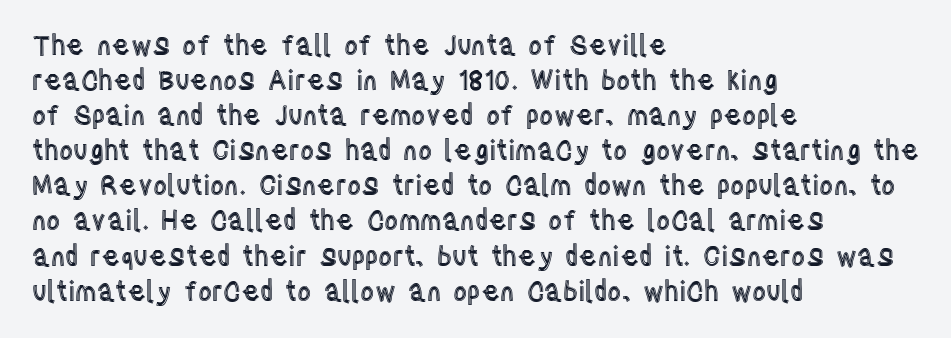
The image shows 27 px text type, upright; set left-aligned, normal line spacing (1.3x), normal letter spacing, not underlined.
